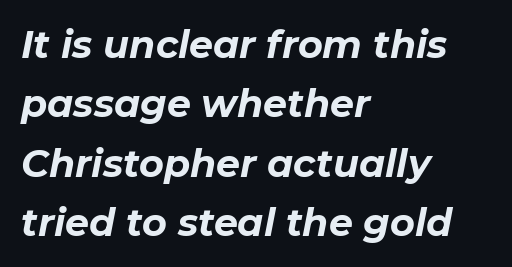
{"italic": "yes", "lean": "right", "slant_degrees": 11, "bold": "yes", "weight": "bold", "width": "normal", "stroke_contrast": "low", "x_height": "medium", "monospaced": "no", "underline": "no", "align": "left", "line_spacing": "normal", "line_spacing_ratio": 1.56, "letter_spacing": "normal", "letter_spacing_em": 0.0, "glyph_px": 38}
